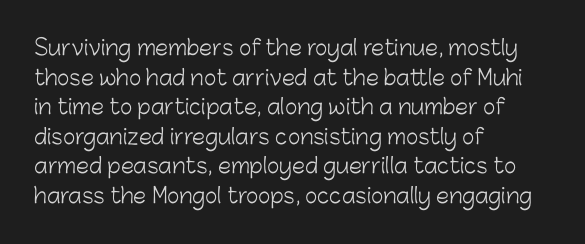
{"italic": "no", "bold": "no", "underline": "no", "align": "left", "line_spacing": "normal", "line_spacing_ratio": 1.41, "letter_spacing": "normal", "letter_spacing_em": 0.0, "glyph_px": 21}
